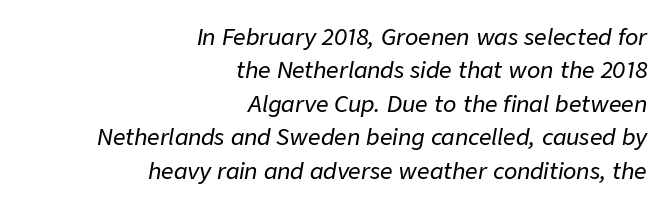
Is the type slanted? Yes — the strokes lean at a clear angle. The paragraph shown leans on its right margin. Caption: standard tracking, unaltered. The baseline area is clear.
